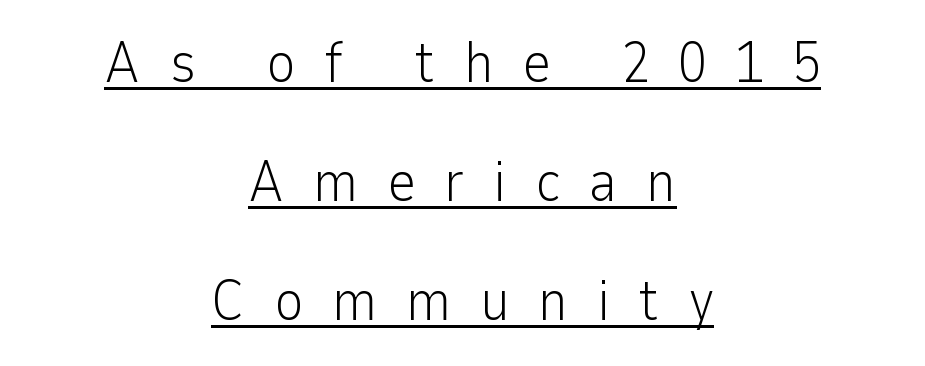
Stems here are at most as thick as an everyday book face. The type is letterspaced generously, with wide tracking. Underline: present. Characters remain perfectly vertical along every line. I'd call this a sans setting — the letters go barefoot.
